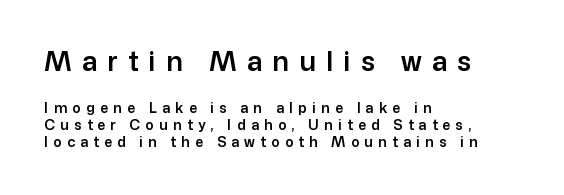
Honestly, there is no underline to notice here at all. The earlier block is typeset at a bigger size than the later block. Someone cranked the tracking dial way up on this one. Each line starts at the same left margin while the right side varies.
